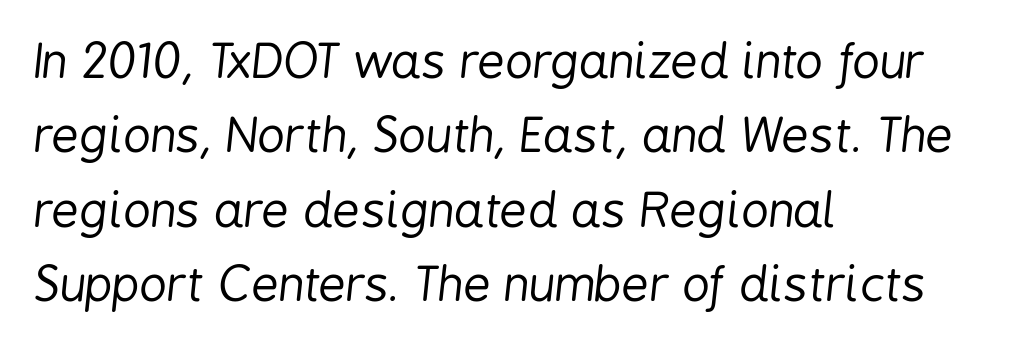
The image shows 48 px regular-weight, condensed type, italic (leaning right); set left-aligned, normal line spacing (1.55x), normal letter spacing, not underlined; low stroke contrast and a medium x-height.
